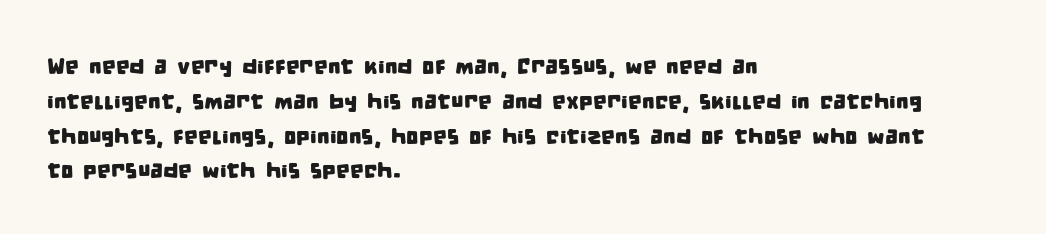
Q: Is the text underlined? A: No.
Q: How is the paragraph aligned? A: Left-aligned.
Q: Is the spacing between letters normal or unusually wide? A: Normal.
Q: Is the spacing between lines tight, normal or loose? A: Normal.
